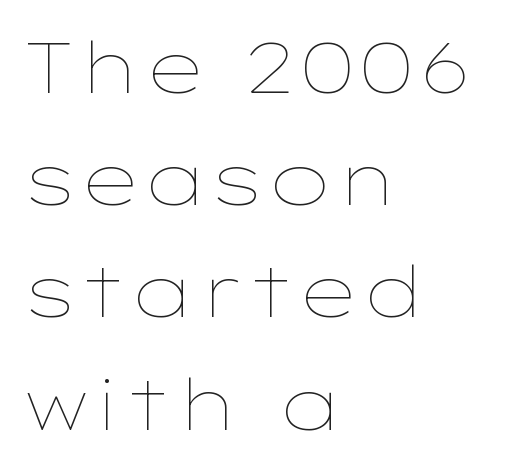
Heaviness? Minimal to ordinary, like unemphasized prose. Clear beneath every line of the passage. Casual observation: everything's shoved over to the left. This is roman type, the default non-slanted kind.
